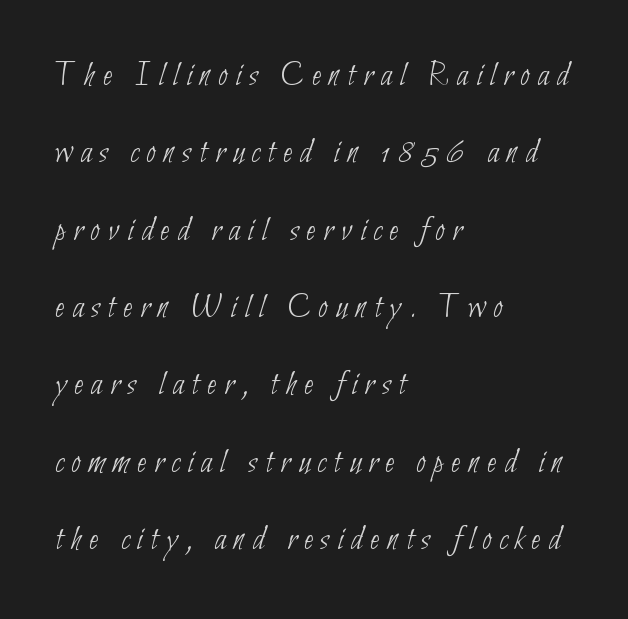
The image shows 35 px thin, condensed sans-serif type; set left-aligned, loose line spacing (2.21x), unusually wide letter spacing (+0.22 em), not underlined; low stroke contrast and a small x-height.
